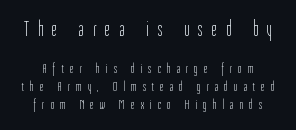
The image shows 21 px text type, upright; set normal line spacing (1.26x), unusually wide letter spacing (+0.45 em), not underlined; the first (top) block is 1.5x larger.
